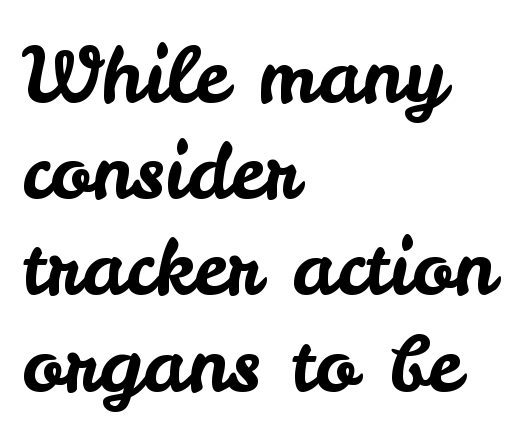
This is sans-serif lettering, the kind often seen on screens and signage. Character widths vary here, with narrow letters taking less room than wide ones. Anything drawn beneath the words? Only blank space.
